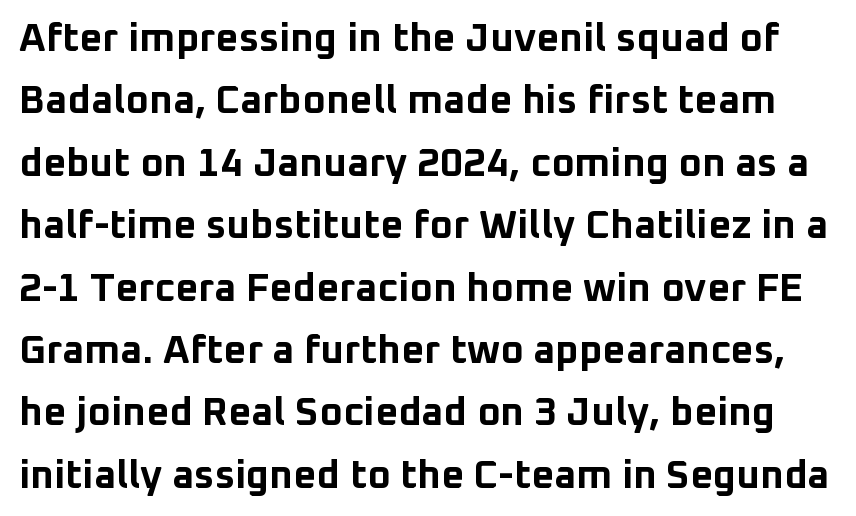
{"serif": "no", "italic": "no", "bold": "yes", "weight": "bold", "width": "normal", "stroke_contrast": "low", "x_height": "medium", "monospaced": "no", "underline": "no", "line_spacing": "normal", "line_spacing_ratio": 1.56, "letter_spacing": "normal", "letter_spacing_em": 0.0, "glyph_px": 40}
